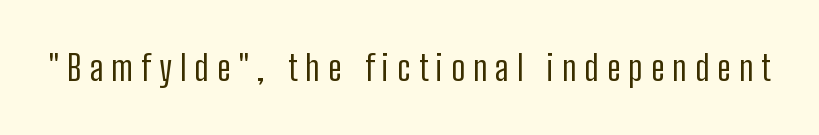
The image shows 35 px regular-weight, condensed sans-serif type, upright; set unusually wide letter spacing (+0.23 em), not underlined; low stroke contrast and a medium x-height.
